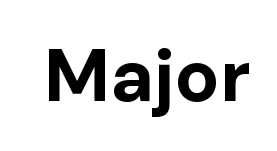
Q: Is the text bold? A: Yes.
Q: Is the text italic (slanted)? A: No, it is upright.
Q: Is the typeface a serif or a sans-serif typeface? A: Sans-serif.
Q: Is the text underlined? A: No.
Q: Is the spacing between letters normal or unusually wide? A: Normal.
Q: Width (condensed, normal, or wide)? A: Normal.
Q: Stroke contrast? A: Low.
Q: x-height? A: Medium.
Q: Monospaced? A: No.
